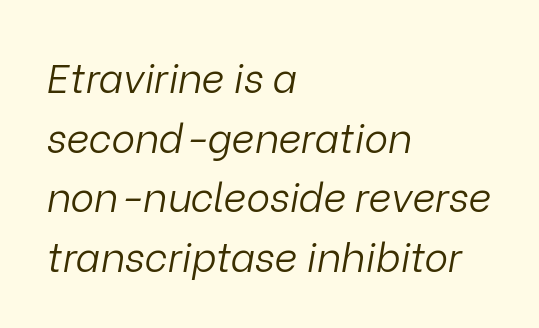
The image shows 40 px light type, italic (leaning right); set left-aligned, normal line spacing (1.49x), normal letter spacing, not underlined; low stroke contrast and a medium x-height.
